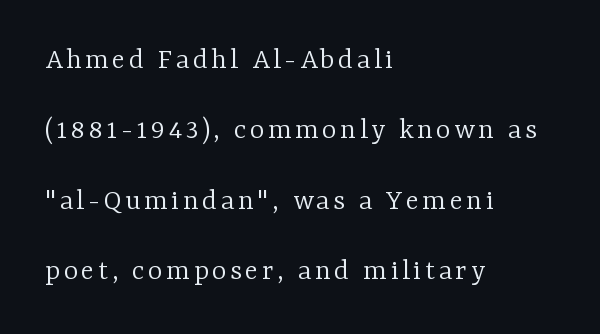
The face used here is proportionally spaced, like ordinary book or web type. Notice how the passage keeps a crisp vertical edge on the left only. This block would shrink considerably if given ordinary leading; it's expanded now. Summary of weight: not heavy and not bold. Underlining? Definitely not there. The glyphs in this specimen are seriffed.
